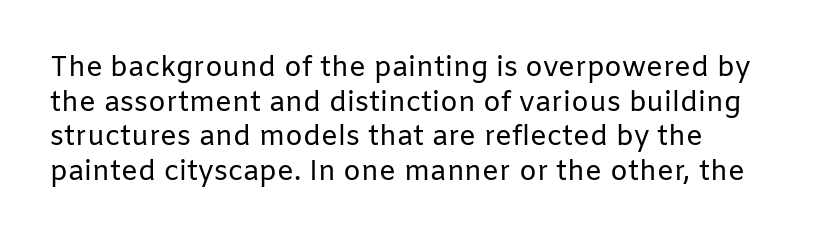
Q: Is the text bold? A: No.
Q: Is the text italic (slanted)? A: No, it is upright.
Q: Is the typeface a serif or a sans-serif typeface? A: Sans-serif.
Q: Is the text underlined? A: No.
Q: How is the paragraph aligned? A: Left-aligned.
Q: Is the spacing between letters normal or unusually wide? A: Normal.
Q: Width (condensed, normal, or wide)? A: Normal.
Q: Stroke contrast? A: Low.
Q: x-height? A: Medium.
Q: Monospaced? A: No.
